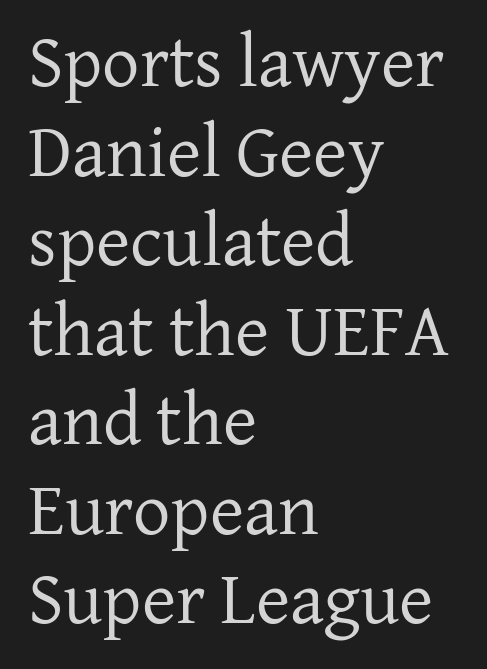
The letters advance in unequal steps, a hallmark of proportional type. All the whitespace from short lines collects on the right. Just letters on the line, the space beneath them empty. Is this a heavy cut? Hardly; it is regular or lighter. The lettering stays uniformly vertical, giving the passage a roman look. Small tapered or slab feet sit at the stroke ends, so this counts as serif.
